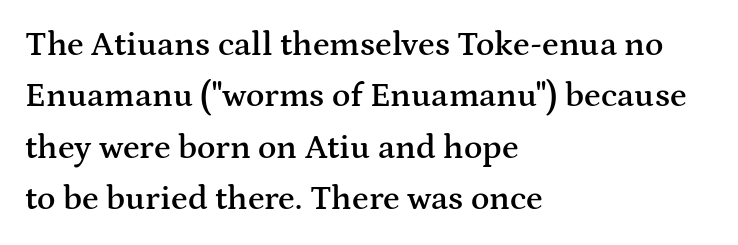
The image shows 34 px semibold, wide serif type, upright; set left-aligned, normal line spacing (1.51x), normal letter spacing, not underlined; medium stroke contrast and a medium x-height.
